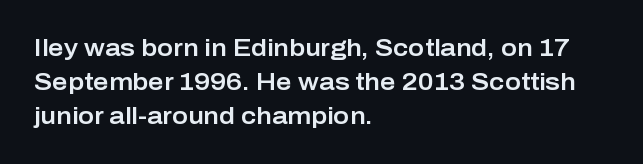
Q: Is the text italic (slanted)? A: No, it is upright.
Q: Is the text underlined? A: No.
Q: How is the paragraph aligned? A: Left-aligned.
Q: Is the spacing between letters normal or unusually wide? A: Normal.
Q: Is the spacing between lines tight, normal or loose? A: Normal.
